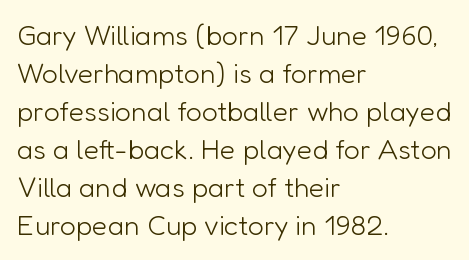
The image shows 28 px light sans-serif type, upright; set left-aligned, normal line spacing (1.36x), normal letter spacing, not underlined; low stroke contrast and a medium x-height.
